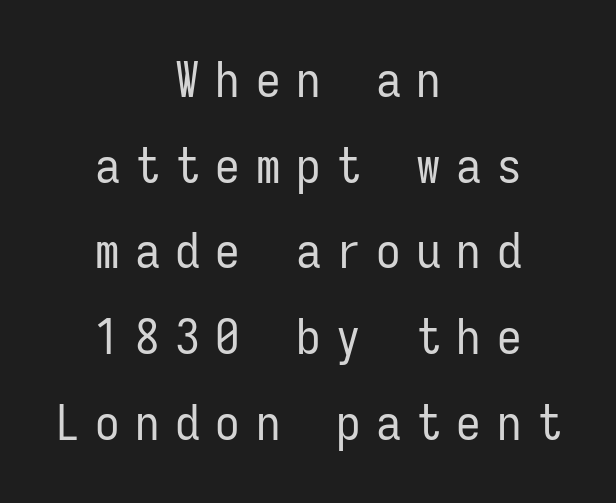
Is this a heavy cut? Hardly; it is regular or lighter. If you folded the block vertically in half, each line would mirror itself in length. Fixed-width glyphs throughout — classic coding-font behaviour. The passage shown is not underscored anywhere.
